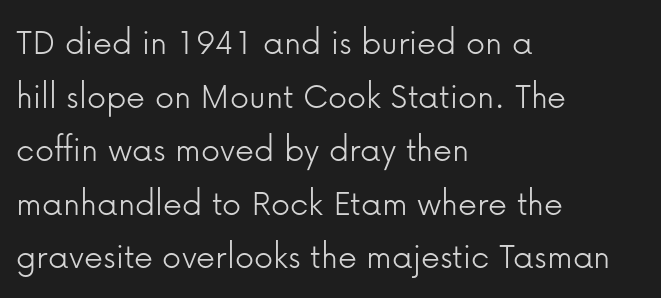
Q: Is the text bold? A: No.
Q: Is the text italic (slanted)? A: No, it is upright.
Q: Is the typeface a serif or a sans-serif typeface? A: Sans-serif.
Q: Is the text underlined? A: No.
Q: How is the paragraph aligned? A: Left-aligned.
Q: Is the spacing between letters normal or unusually wide? A: Normal.
Q: Is the spacing between lines tight, normal or loose? A: Normal.
Q: Width (condensed, normal, or wide)? A: Normal.
Q: Stroke contrast? A: Low.
Q: x-height? A: Medium.
Q: Monospaced? A: No.
